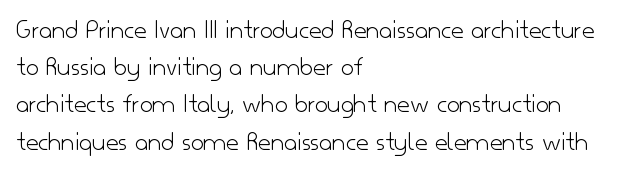
The image shows 28 px light sans-serif type, upright; set left-aligned, normal line spacing (1.33x), normal letter spacing, not underlined; low stroke contrast and a small x-height.
